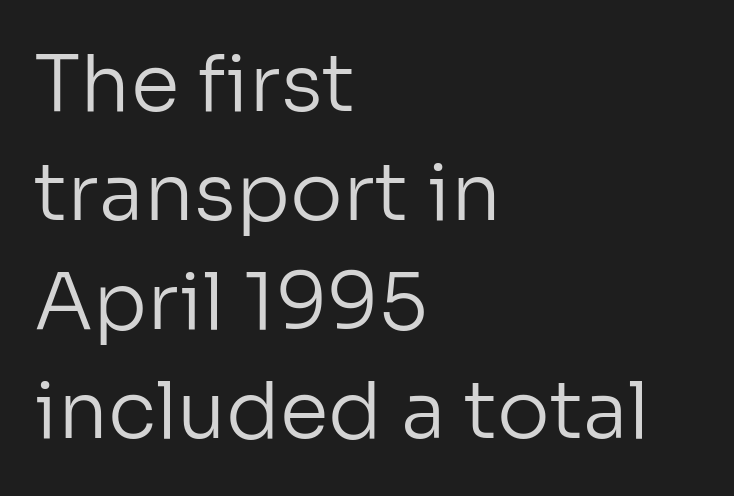
{"serif": "no", "italic": "no", "bold": "no", "weight": "regular", "width": "normal", "stroke_contrast": "low", "x_height": "medium", "monospaced": "no", "underline": "no", "align": "left", "line_spacing": "normal", "line_spacing_ratio": 1.38, "letter_spacing": "normal", "letter_spacing_em": 0.0, "glyph_px": 79}
